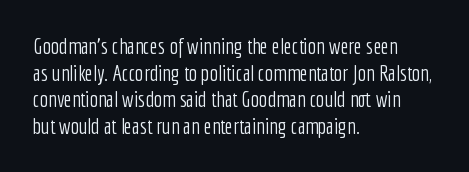
Q: Is the text bold? A: No.
Q: Is the text italic (slanted)? A: No, it is upright.
Q: Is the text underlined? A: No.
Q: How is the paragraph aligned? A: Left-aligned.
Q: Is the spacing between letters normal or unusually wide? A: Normal.
